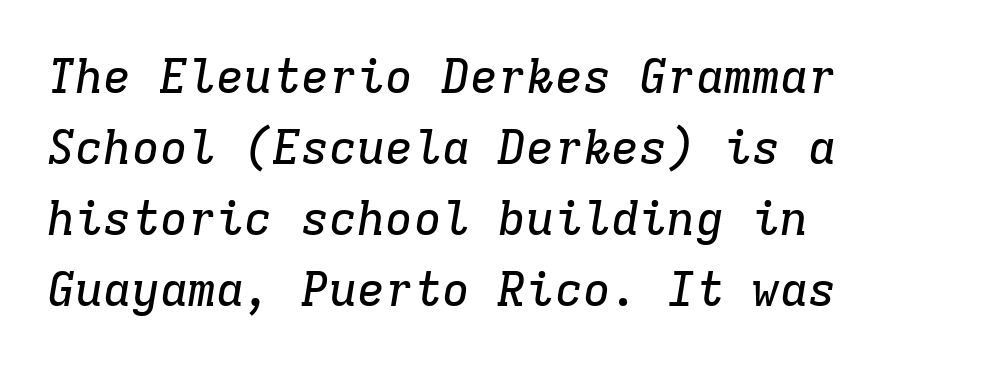
Q: Is the text italic (slanted)? A: Yes, it leans right by about 9 degrees.
Q: Is the typeface a serif or a sans-serif typeface? A: Serif.
Q: Is the text underlined? A: No.
Q: How is the paragraph aligned? A: Left-aligned.
Q: Is the spacing between letters normal or unusually wide? A: Normal.
Q: Is the spacing between lines tight, normal or loose? A: Normal.
Q: Width (condensed, normal, or wide)? A: Normal.
Q: Stroke contrast? A: Low.
Q: x-height? A: Medium.
Q: Monospaced? A: Yes.
